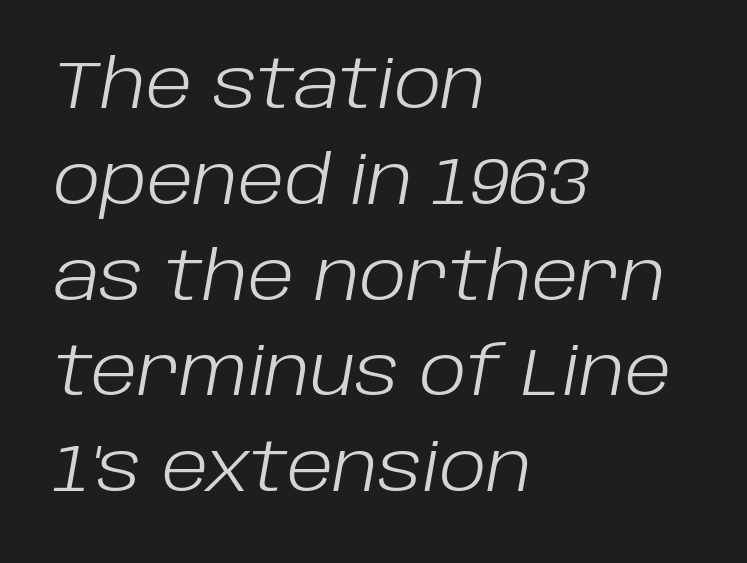
The lines are quadded left. How are the letters spaced? Ordinarily, with no added tracking. Successive baselines arrive at the customary interval. Is the stroke heavy? The answer is a plain regular-or-lighter. The rendering uses natural spacing where letterforms have individual widths.
